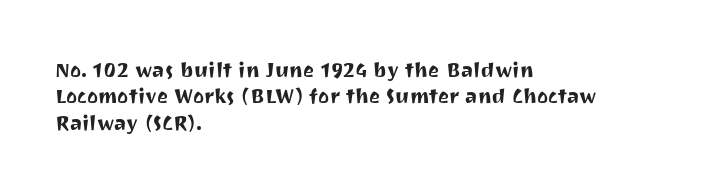
Is there much room between lines? A standard amount, neither cramped nor airy. The line texture is even and compact thanks to regular tracking. In terms of posture, this sample is upright. The paragraph has a hard left edge and a soft right edge. The strip under each line holds only bare page.
